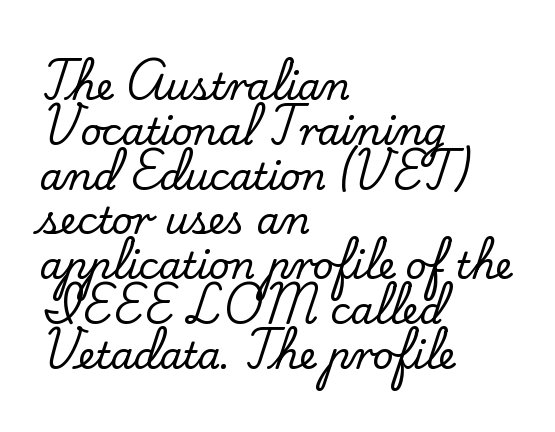
Q: Is the text italic (slanted)? A: Yes.
Q: Is the typeface a serif or a sans-serif typeface? A: Serif.
Q: Is the text underlined? A: No.
Q: How is the paragraph aligned? A: Left-aligned.
Q: Is the spacing between letters normal or unusually wide? A: Normal.
Q: Width (condensed, normal, or wide)? A: Normal.
Q: Stroke contrast? A: Low.
Q: x-height? A: Small.
Q: Monospaced? A: No.
